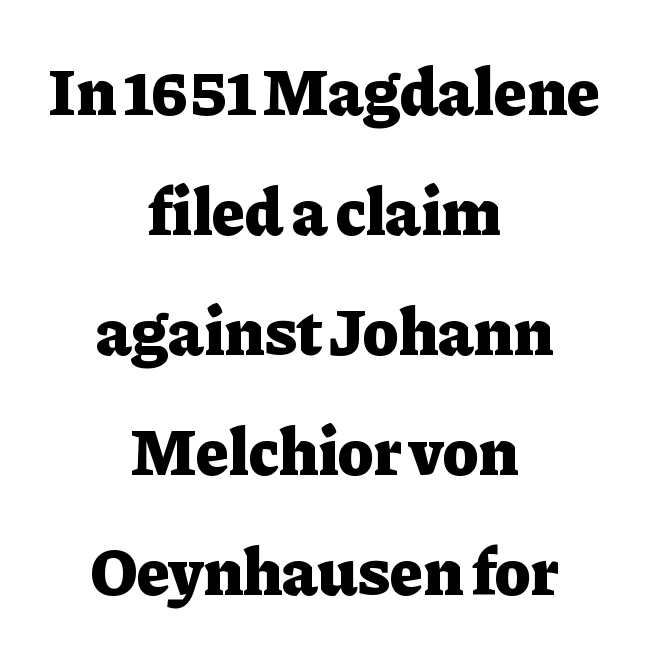
Does extra space separate the letters? No, they use regular spacing. You could not count columns in this text — the font is proportionally spaced. The space beneath each line is pristine and unruled. Chunky letters — that's bold for sure. The text was rendered using a seriffed face with decorative stroke endings. Compared with a flush-left layout, this one balances lines on the center instead.
